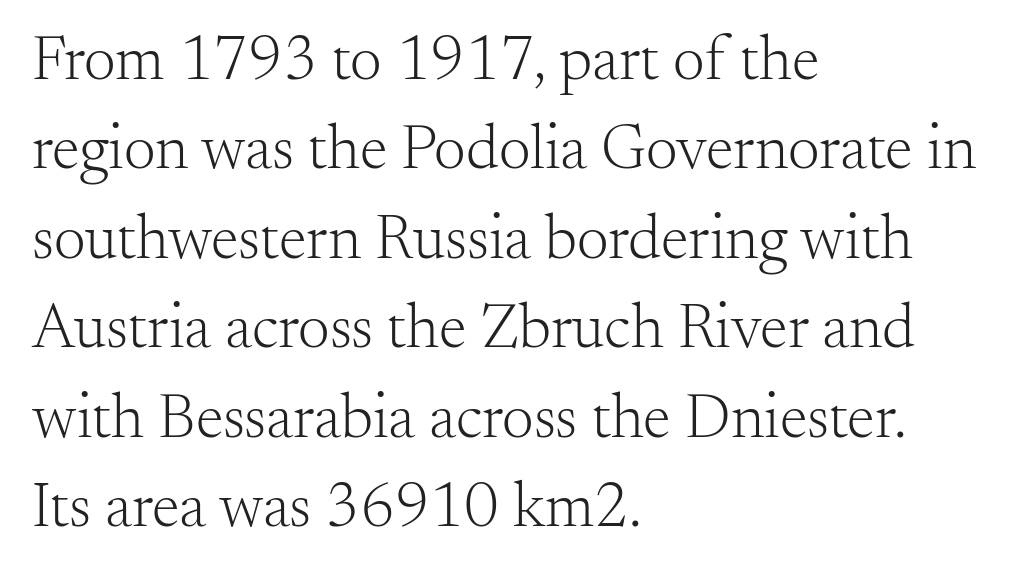
{"serif": "yes", "italic": "no", "bold": "no", "weight": "light", "width": "normal", "stroke_contrast": "medium", "x_height": "small", "monospaced": "no", "underline": "no", "align": "left", "line_spacing": "normal", "line_spacing_ratio": 1.42, "letter_spacing": "normal", "letter_spacing_em": 0.0, "glyph_px": 63}
